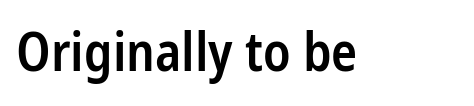
{"serif": "no", "italic": "no", "bold": "semi", "weight": "semibold", "width": "condensed", "stroke_contrast": "low", "x_height": "medium", "monospaced": "no", "underline": "no", "letter_spacing": "normal", "letter_spacing_em": 0.0, "glyph_px": 54}
